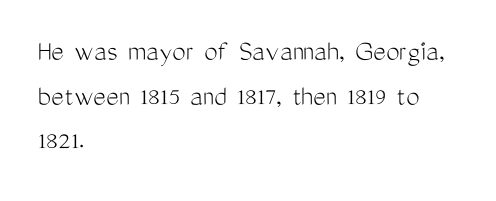
Q: Is the text bold? A: No.
Q: Is the text italic (slanted)? A: No, it is upright.
Q: Is the typeface a serif or a sans-serif typeface? A: Sans-serif.
Q: Is the text underlined? A: No.
Q: How is the paragraph aligned? A: Left-aligned.
Q: Is the spacing between letters normal or unusually wide? A: Normal.
Q: Is the spacing between lines tight, normal or loose? A: Normal.
Q: Width (condensed, normal, or wide)? A: Condensed.
Q: Stroke contrast? A: Medium.
Q: x-height? A: Medium.
Q: Monospaced? A: No.
